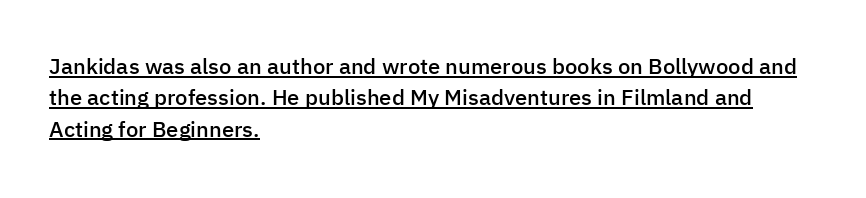
The image shows 22 px text type, upright; set left-aligned, normal line spacing (1.43x), normal letter spacing, underlined.
